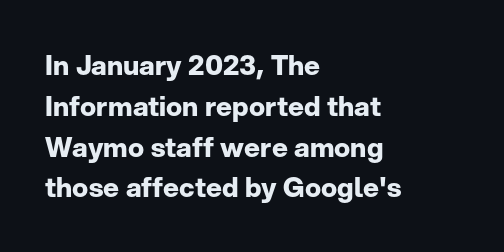
This is the regular roman posture of the typeface. Regarding leading, the lines here are spaced in the standard way. Heft: maximum for text — a bold. The specimen omits any rule beneath the text block's lines.
